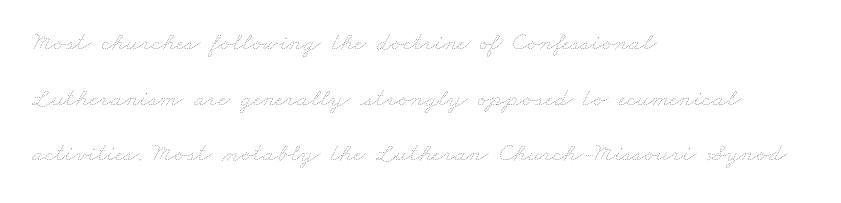
Q: Is the text bold? A: No.
Q: Is the text underlined? A: No.
Q: How is the paragraph aligned? A: Left-aligned.
Q: Is the spacing between letters normal or unusually wide? A: Normal.
Q: Is the spacing between lines tight, normal or loose? A: Loose.
